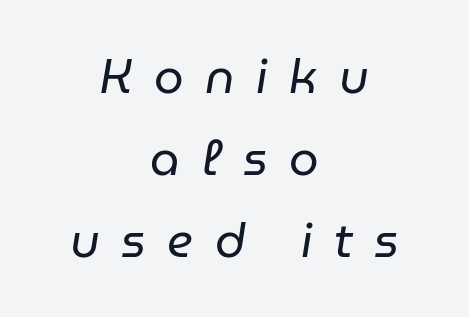
{"italic": "yes", "lean": "right", "slant_degrees": 9, "bold": "no", "weight": "regular", "width": "normal", "stroke_contrast": "low", "x_height": "medium", "monospaced": "no", "underline": "no", "align": "center", "line_spacing_ratio": 1.74, "letter_spacing": "wide", "letter_spacing_em": 0.46, "glyph_px": 47}
